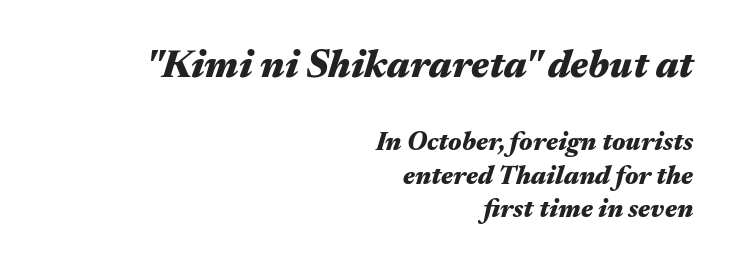
The image shows 39 px heavy, wide type, italic (leaning right); set right-aligned, normal line spacing (1.3x), normal letter spacing, not underlined; the first (top) block is 1.5x larger; medium stroke contrast and a medium x-height.
